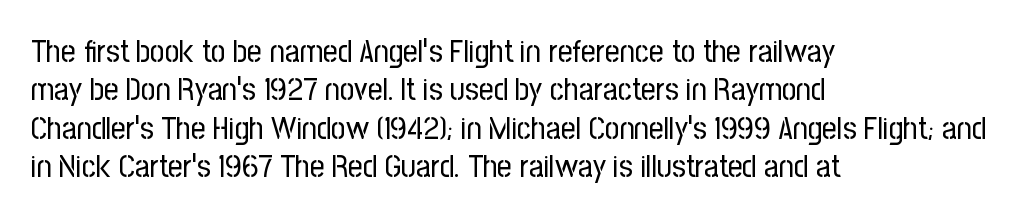
The glyphs in this specimen are sans serif. Do the characters align in a grid? No, the font is proportional. Type without underlining. Each stroke keeps to a modest, everyday thickness or less. Glyph-to-glyph distance matches everyday printed text. Ordinary non-slanted type is in use.
